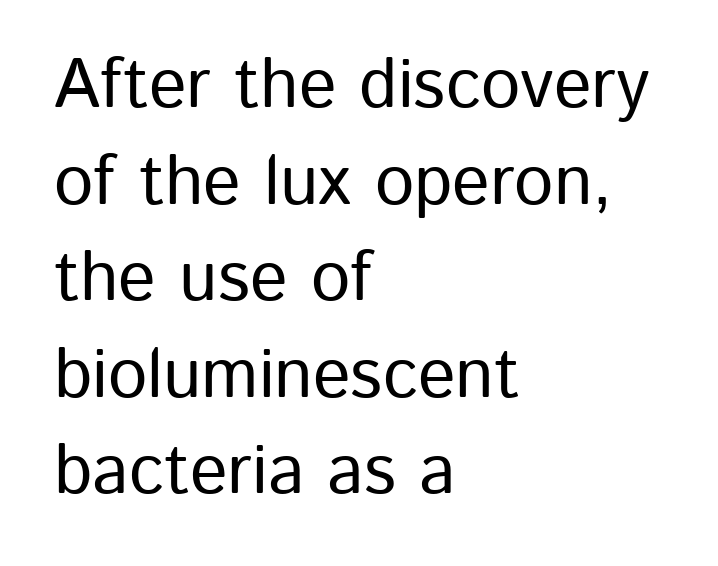
The image shows 70 px sans-serif type, upright; set left-aligned, normal line spacing (1.38x), normal letter spacing, not underlined; low stroke contrast and a medium x-height.
